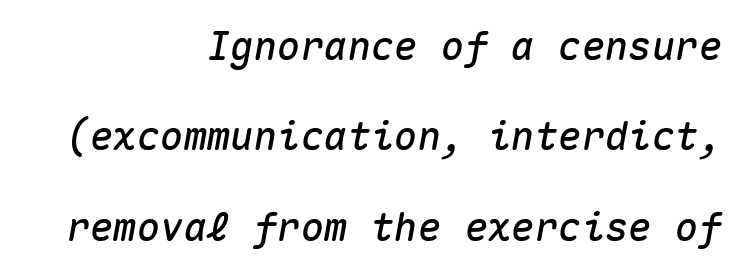
{"italic": "yes", "lean": "right", "slant_degrees": 10, "width": "normal", "stroke_contrast": "medium", "x_height": "medium", "monospaced": "yes", "underline": "no", "align": "right", "line_spacing": "loose", "line_spacing_ratio": 2.32, "letter_spacing": "normal", "letter_spacing_em": 0.0, "glyph_px": 39}
